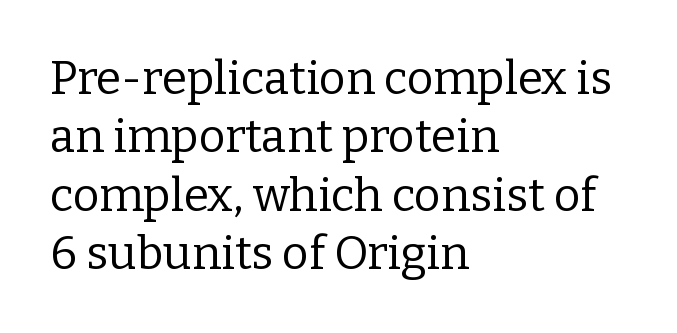
The image shows 46 px regular-weight serif type, upright; set left-aligned, normal line spacing (1.27x), normal letter spacing, not underlined; low stroke contrast and a medium x-height.
